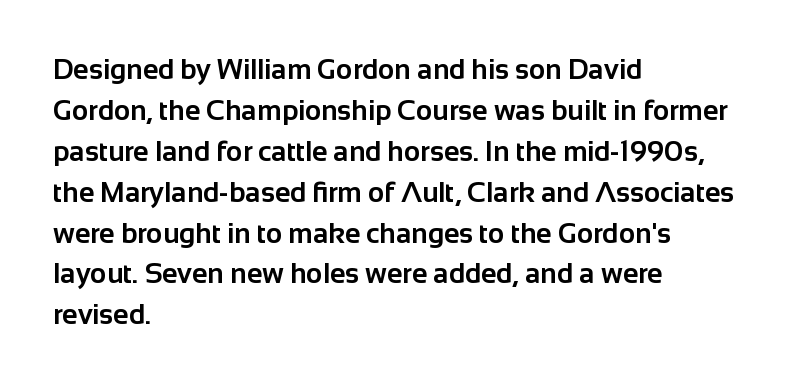
The image shows 28 px bold sans-serif type, upright; set left-aligned, normal line spacing (1.46x), normal letter spacing, not underlined; low stroke contrast and a medium x-height.
